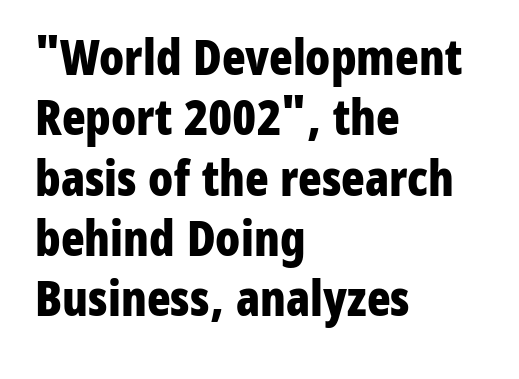
Q: Is the text bold? A: Yes.
Q: Is the text italic (slanted)? A: No, it is upright.
Q: Is the typeface a serif or a sans-serif typeface? A: Sans-serif.
Q: Is the text underlined? A: No.
Q: How is the paragraph aligned? A: Left-aligned.
Q: Is the spacing between letters normal or unusually wide? A: Normal.
Q: Width (condensed, normal, or wide)? A: Condensed.
Q: Stroke contrast? A: Low.
Q: x-height? A: Medium.
Q: Monospaced? A: No.
